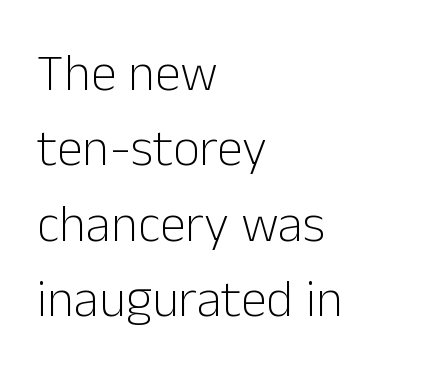
Has an underline been added? It has not. Is there much room between lines? A standard amount, neither cramped nor airy. Here the glyphs are tracked normally, forming tight word shapes. A student would call this left alignment; a typographer would say flush left, rag right. Notice how the stems are strictly vertical — no italics here.
